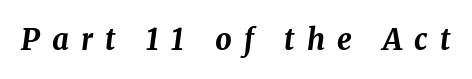
{"italic": "yes", "lean": "right", "slant_degrees": 8, "bold": "yes", "weight": "bold", "width": "normal", "stroke_contrast": "medium", "x_height": "medium", "monospaced": "no", "underline": "no", "letter_spacing": "wide", "letter_spacing_em": 0.42, "glyph_px": 29}
